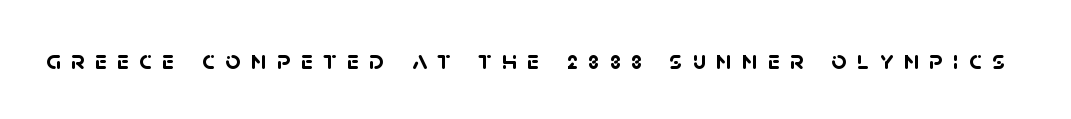
Anything drawn beneath the words? Only blank space. The strokes are fattened all the way to bold. The type is letterspaced generously, with wide tracking.
